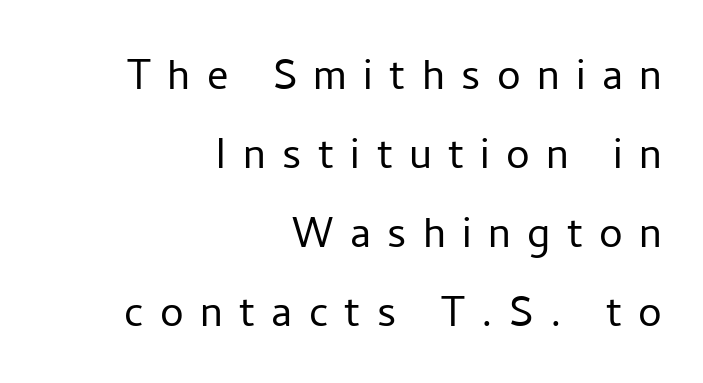
{"serif": "no", "italic": "no", "bold": "no", "weight": "light", "width": "normal", "stroke_contrast": "low", "x_height": "medium", "monospaced": "no", "underline": "no", "align": "right", "line_spacing": "normal", "line_spacing_ratio": 1.49, "letter_spacing": "wide", "letter_spacing_em": 0.31, "glyph_px": 53}
